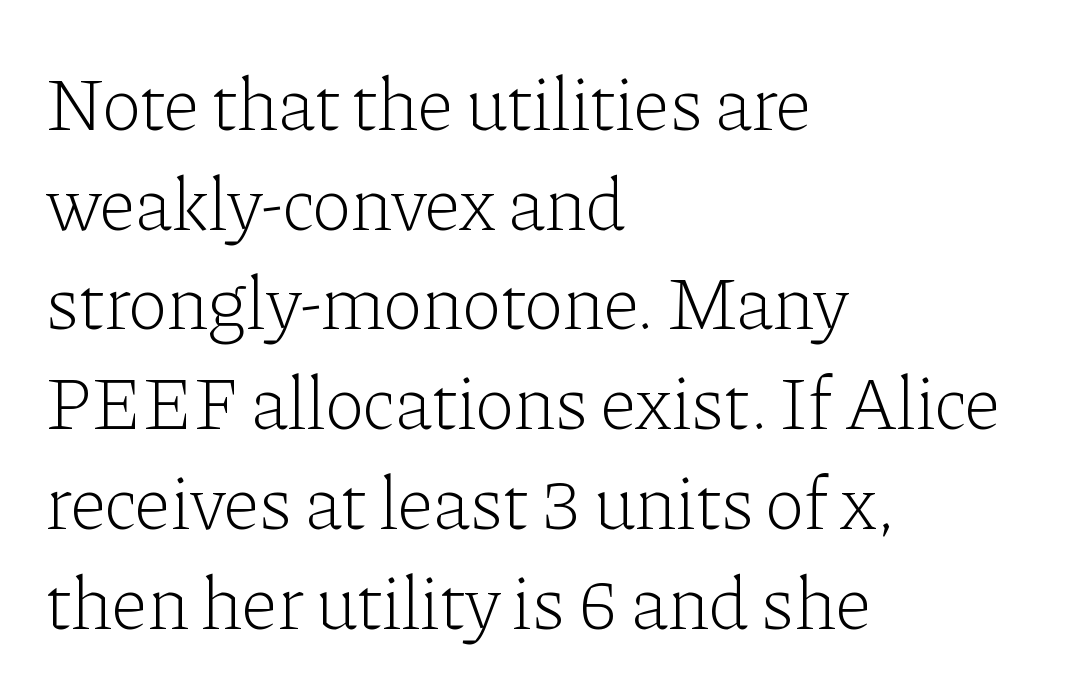
Q: Is the text bold? A: No.
Q: Is the text italic (slanted)? A: No, it is upright.
Q: Is the typeface a serif or a sans-serif typeface? A: Serif.
Q: Is the text underlined? A: No.
Q: How is the paragraph aligned? A: Left-aligned.
Q: Is the spacing between letters normal or unusually wide? A: Normal.
Q: Is the spacing between lines tight, normal or loose? A: Normal.
Q: Width (condensed, normal, or wide)? A: Normal.
Q: Stroke contrast? A: Low.
Q: x-height? A: Medium.
Q: Monospaced? A: No.
